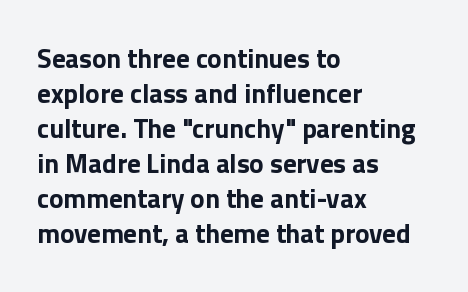
Q: Is the text bold? A: Yes.
Q: Is the text italic (slanted)? A: No, it is upright.
Q: Is the text underlined? A: No.
Q: How is the paragraph aligned? A: Left-aligned.
Q: Is the spacing between letters normal or unusually wide? A: Normal.
Q: Is the spacing between lines tight, normal or loose? A: Normal.
